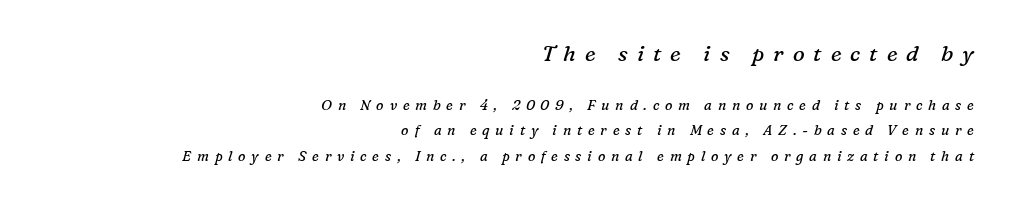
The image shows 22 px text type, italic (leaning right); set right-aligned, line spacing 1.8x, unusually wide letter spacing (+0.41 em), not underlined; the first (top) block is 1.57x larger.
